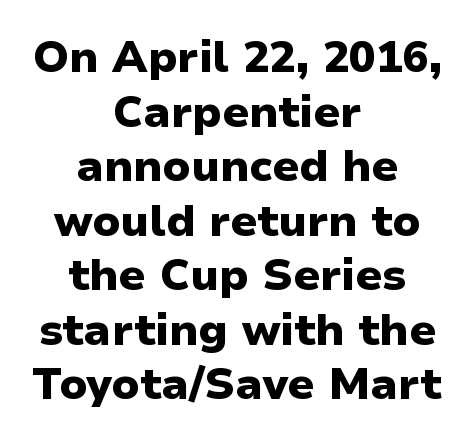
The image shows 44 px heavy sans-serif type, upright; set centered, line spacing 1.24x, normal letter spacing, not underlined; low stroke contrast and a medium x-height.
